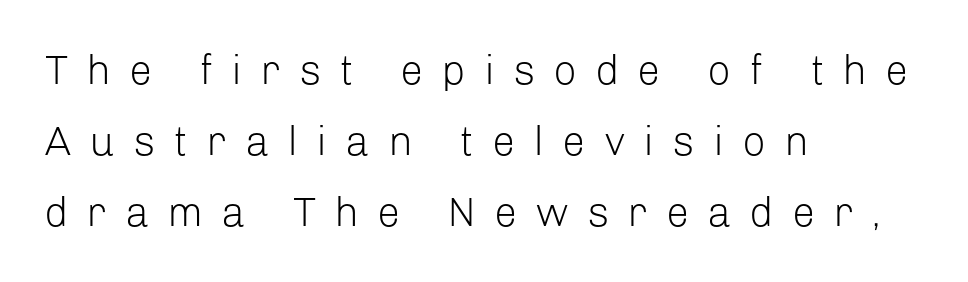
{"serif": "no", "italic": "no", "bold": "no", "weight": "light", "width": "normal", "stroke_contrast": "low", "x_height": "medium", "monospaced": "no", "underline": "no", "align": "left", "line_spacing_ratio": 1.73, "letter_spacing": "wide", "letter_spacing_em": 0.45, "glyph_px": 41}
